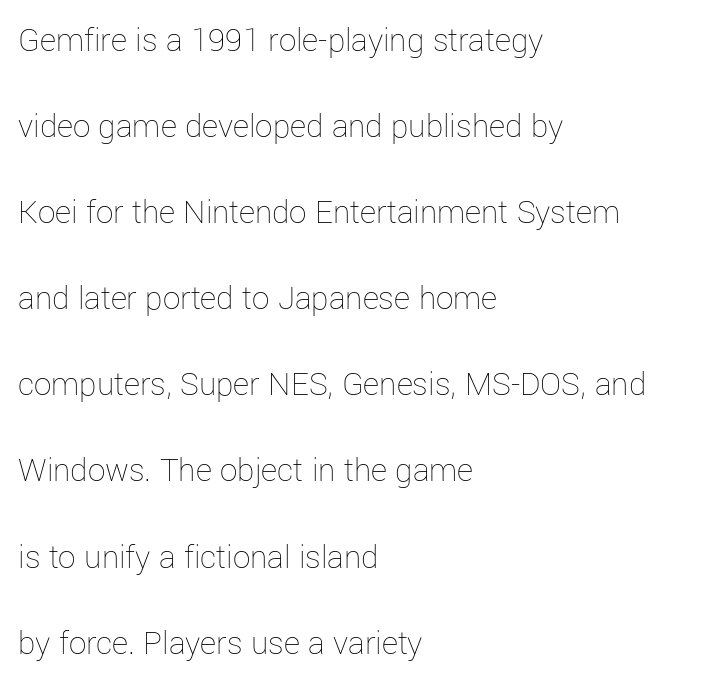
Q: Is the text bold? A: No.
Q: Is the text italic (slanted)? A: No, it is upright.
Q: Is the text underlined? A: No.
Q: How is the paragraph aligned? A: Left-aligned.
Q: Is the spacing between letters normal or unusually wide? A: Normal.
Q: Is the spacing between lines tight, normal or loose? A: Loose.
Q: Width (condensed, normal, or wide)? A: Normal.
Q: Stroke contrast? A: Low.
Q: x-height? A: Medium.
Q: Monospaced? A: No.
